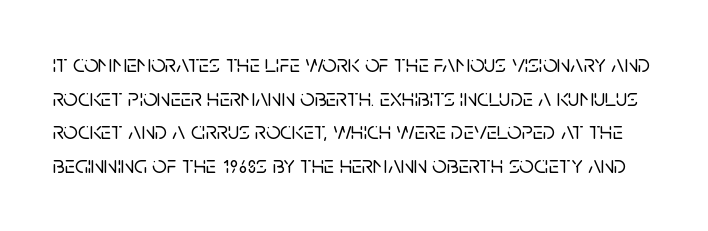
{"italic": "no", "underline": "no", "line_spacing": "normal", "line_spacing_ratio": 1.35, "letter_spacing": "normal", "letter_spacing_em": 0.0, "glyph_px": 25}
